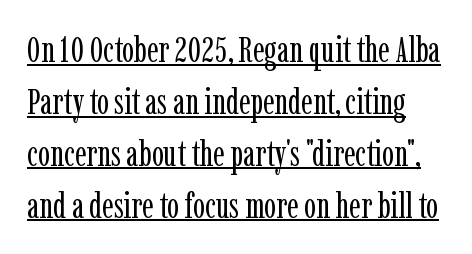
Q: Is the text bold? A: No.
Q: Is the text italic (slanted)? A: No, it is upright.
Q: Is the typeface a serif or a sans-serif typeface? A: Serif.
Q: Is the text underlined? A: Yes.
Q: Is the spacing between letters normal or unusually wide? A: Normal.
Q: Is the spacing between lines tight, normal or loose? A: Normal.
Q: Width (condensed, normal, or wide)? A: Condensed.
Q: Stroke contrast? A: Low.
Q: x-height? A: Medium.
Q: Monospaced? A: No.
